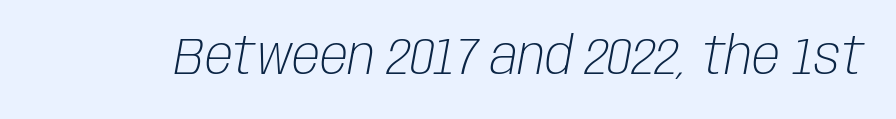
Look at the tracking — it's just the regular setting, nothing added. Weight class: somewhere from thin through regular. The passage shown leans; its letterforms are oblique. This sample has the flowing, uneven cadence of proportional lettering. This rendering features lettering with no underline.
